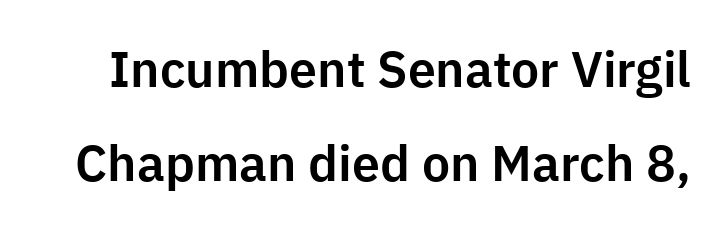
This rendering leaves character spacing at its baseline value. Character widths vary here, with narrow letters taking less room than wide ones. Nope, not italic — everything's standing straight. The rendering shows plain stroke endings on the letterforms — a sans-serif design.
